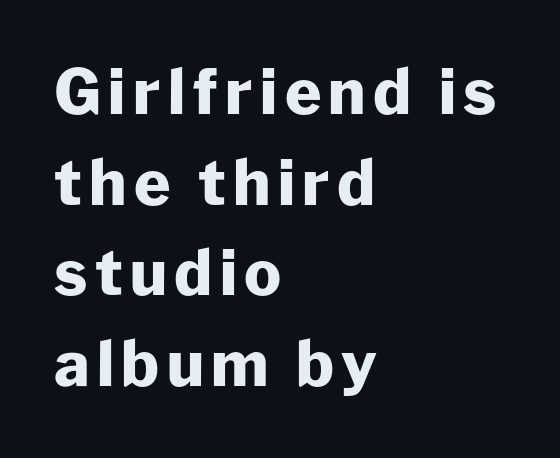
{"serif": "no", "italic": "no", "bold": "yes", "weight": "heavy", "width": "normal", "stroke_contrast": "low", "x_height": "medium", "monospaced": "no", "underline": "no", "align": "left", "line_spacing": "normal", "line_spacing_ratio": 1.46, "glyph_px": 62}
